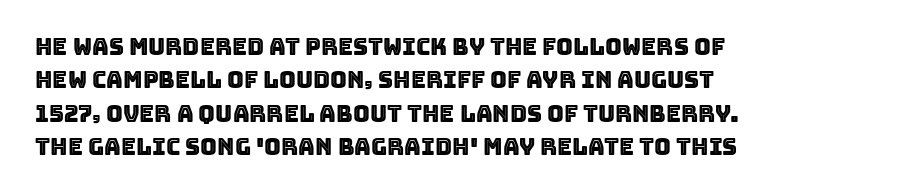
The rendering uses a moderate line-height, typical for paragraphs. These lines were composed using upright roman letters. The gaps between neighbouring characters are ordinary and unremarkable. Has an underline been added? It has not. Line starts are locked; line ends wander.
